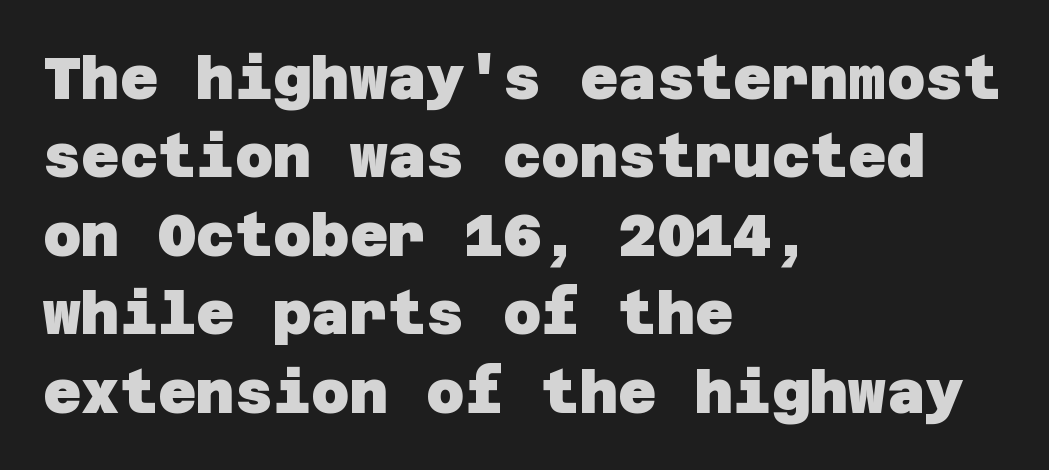
The image shows 59 px heavy sans-serif type; set left-aligned, normal line spacing (1.33x), normal letter spacing, not underlined; low stroke contrast and a large x-height.
